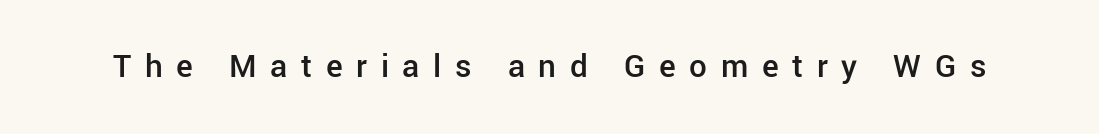
Summary of weight: moderately heavy, a semibold. Has an underline been added? It has not. Does the type have serifs? No, each stem ends abruptly. Posture: straight, roman, zero tilt.
